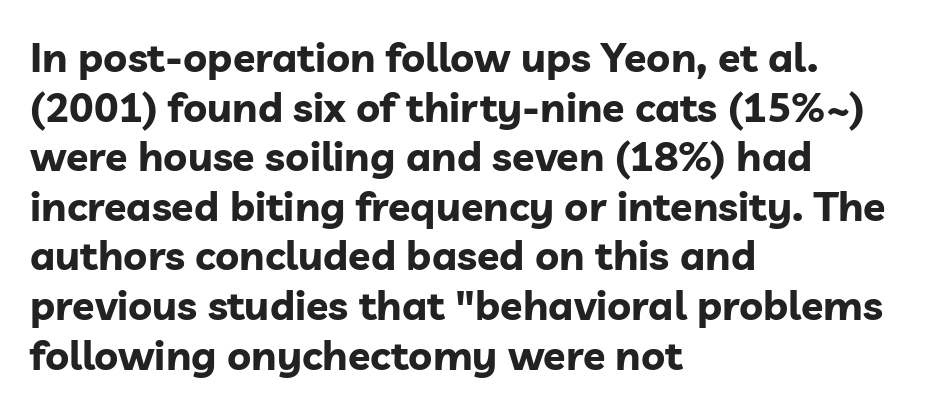
Glance below the letters and you will spot only blank space. Weight check: bold — yes, fully. The characters display no serif detailing; their extremities are plain. Alignment: flush left. A typesetter would call this proportional, since set widths differ per character. The horizontal fit of the characters is conventional and even.
